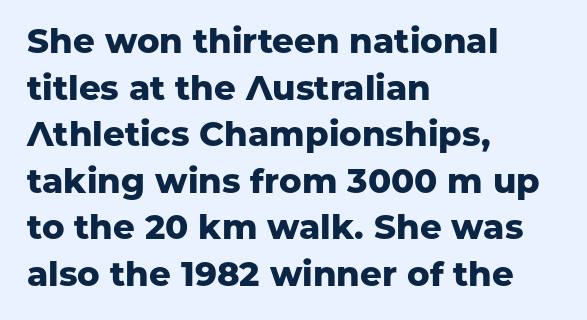
The face used here is rendered with its standard letterfit. A classic flush-left, rag-right setting is used for this passage. A bare baseline throughout the passage. Looks like regular typesetting: each glyph gets only the width it needs.
